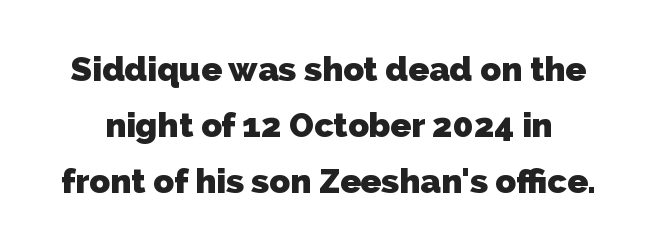
You could not count columns in this text — the font is proportionally spaced. Look at the bottom of the vertical strokes: they stop flat, with no serifs. These lines keep a tight, regular rhythm from letter to letter. Every letter is thick-stroked: bold, no question. The string is rendered with underlining switched off. Regular leading.
